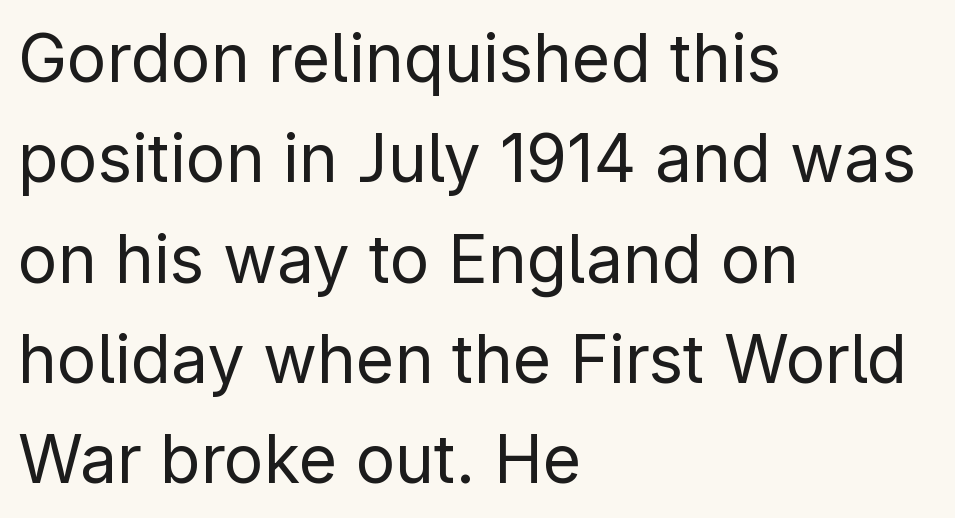
The image shows 66 px regular-weight sans-serif type, upright; set left-aligned, normal line spacing (1.52x), normal letter spacing, not underlined; low stroke contrast and a medium x-height.
